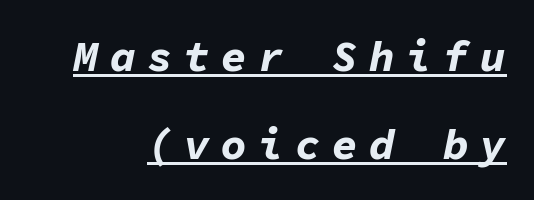
Successive baselines arrive slowly, with a big drop between each. Someone cranked the tracking dial way up on this one. The characters look thick and weighty, a clear bold. The text carries the slant typical of an italic or oblique font. Each letter, wide or thin by design, is forced into the same width here.
